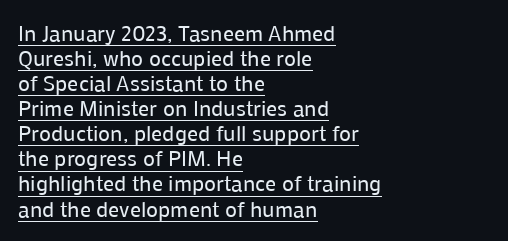
No extra ink here — the face is not bold. Glyph-to-glyph distance matches everyday printed text. Glance below the letters and you will spot a drawn line. The paragraph shown leans on its left margin. Vertically, the passage feels compressed, each row crowding the next. No italicization has been applied; the sample stays upright.
